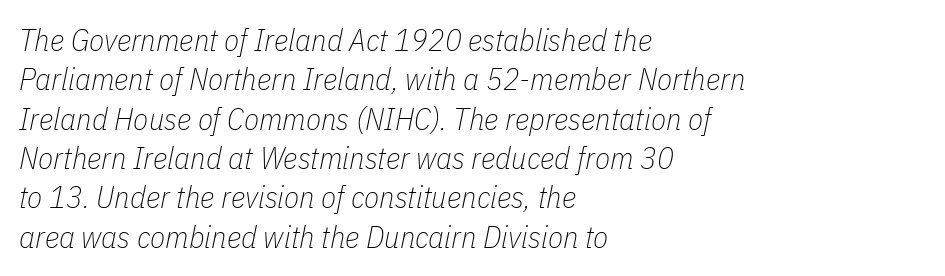
Q: Is the text bold? A: No.
Q: Is the text italic (slanted)? A: Yes, it leans right by about 11 degrees.
Q: Is the text underlined? A: No.
Q: How is the paragraph aligned? A: Left-aligned.
Q: Is the spacing between letters normal or unusually wide? A: Normal.
Q: Is the spacing between lines tight, normal or loose? A: Normal.
Q: Width (condensed, normal, or wide)? A: Condensed.
Q: Stroke contrast? A: Low.
Q: x-height? A: Medium.
Q: Monospaced? A: No.
